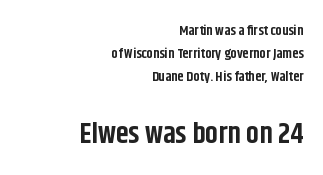
Q: Is the text bold? A: Yes.
Q: Is the text italic (slanted)? A: No, it is upright.
Q: Is the typeface a serif or a sans-serif typeface? A: Sans-serif.
Q: Is the text underlined? A: No.
Q: How is the paragraph aligned? A: Right-aligned.
Q: Is the spacing between letters normal or unusually wide? A: Normal.
Q: Is the spacing between lines tight, normal or loose? A: Normal.
Q: Which block of text is set in a larger size, the first (top) or the second (bottom)? A: The second (bottom) one.
Q: Width (condensed, normal, or wide)? A: Condensed.
Q: Stroke contrast? A: Low.
Q: x-height? A: Large.
Q: Monospaced? A: No.
